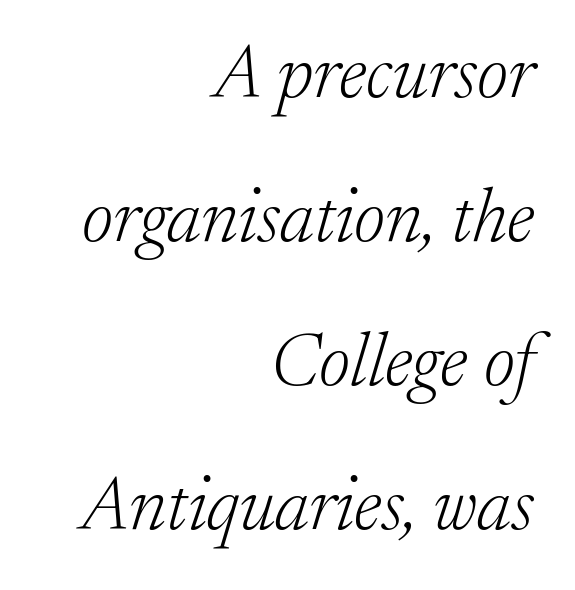
Teacher's note: observe the even right margin — that is flush-right alignment. The type family on display is of the serif kind. No word sits above an underline. Is this a fixed-width face? No — the glyphs have proportional, varying widths.
